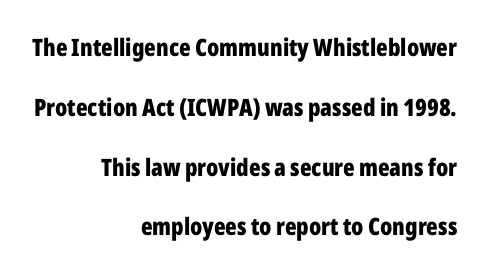
{"italic": "no", "bold": "yes", "underline": "no", "align": "right", "line_spacing": "loose", "line_spacing_ratio": 2.49, "letter_spacing": "normal", "letter_spacing_em": 0.0, "glyph_px": 24}
